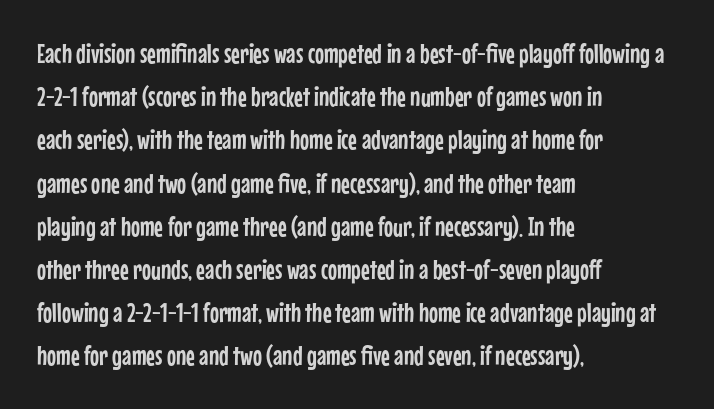
Q: Is the text italic (slanted)? A: No, it is upright.
Q: Is the text underlined? A: No.
Q: How is the paragraph aligned? A: Left-aligned.
Q: Is the spacing between letters normal or unusually wide? A: Normal.
Q: Is the spacing between lines tight, normal or loose? A: Normal.
